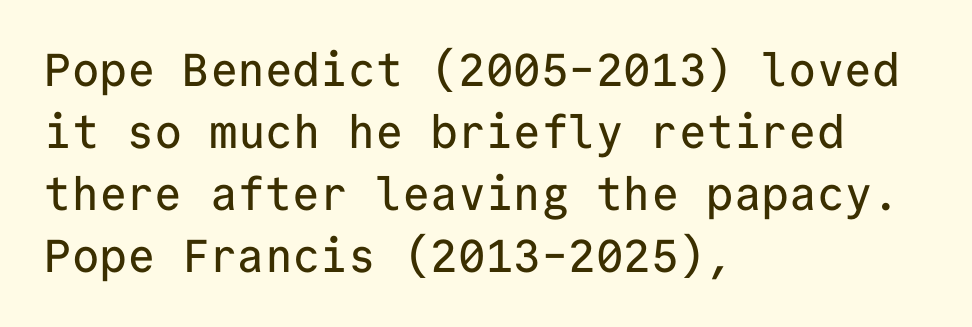
The image shows 46 px sans-serif type, upright, monospaced; set left-aligned, normal line spacing (1.35x), normal letter spacing, not underlined; low stroke contrast and a medium x-height.
